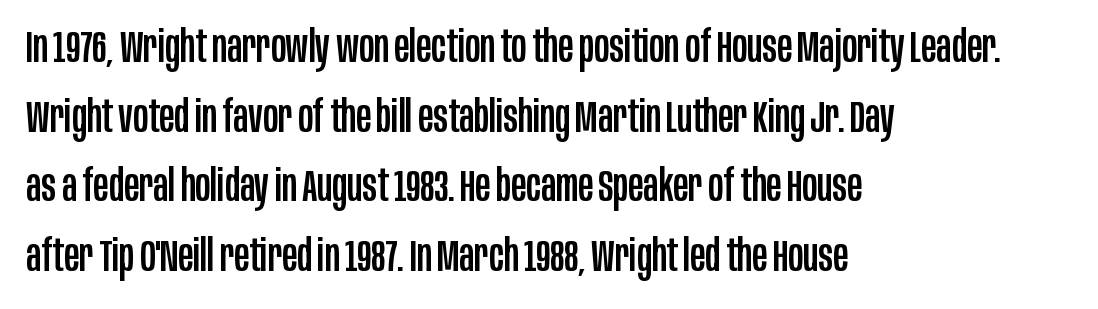
Q: Is the text italic (slanted)? A: No, it is upright.
Q: Is the typeface a serif or a sans-serif typeface? A: Sans-serif.
Q: Is the text underlined? A: No.
Q: How is the paragraph aligned? A: Left-aligned.
Q: Is the spacing between letters normal or unusually wide? A: Normal.
Q: Is the spacing between lines tight, normal or loose? A: Normal.
Q: Width (condensed, normal, or wide)? A: Condensed.
Q: Stroke contrast? A: Low.
Q: x-height? A: Large.
Q: Monospaced? A: No.
